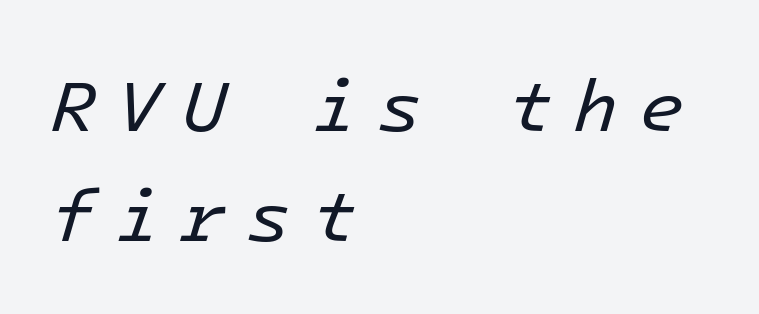
Rendered with sloped, italic letterforms. The area under the type is left untouched. One glance says typical: line gaps are just what's usual. Does extra space separate the letters? Yes, quite a lot of it. The lines are quadded left. Is this a fixed-width face? Yes — each glyph sits in an identical cell.
